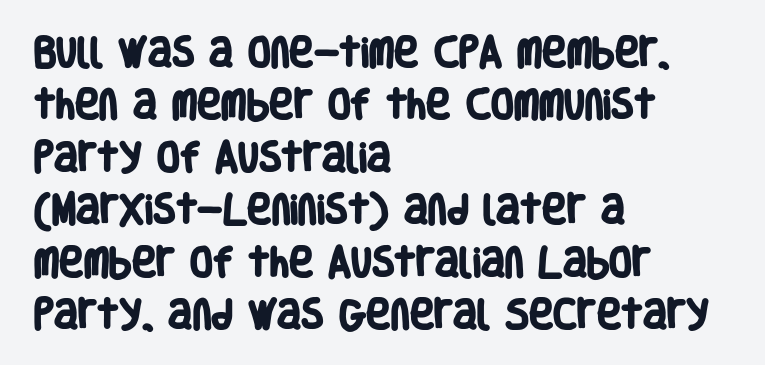
The image shows 33 px heavy, condensed sans-serif type; set left-aligned, normal line spacing (1.59x), normal letter spacing, not underlined; low stroke contrast and a large x-height.
